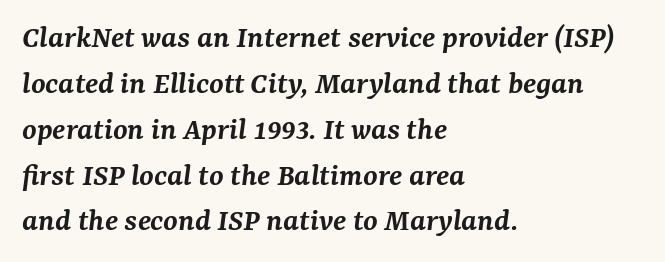
{"serif": "yes", "italic": "yes", "lean": "right", "slant_degrees": 7, "bold": "semi", "weight": "semibold", "width": "normal", "stroke_contrast": "medium", "x_height": "medium", "monospaced": "no", "underline": "no", "align": "left", "line_spacing": "normal", "line_spacing_ratio": 1.39, "letter_spacing": "normal", "letter_spacing_em": 0.0, "glyph_px": 33}
